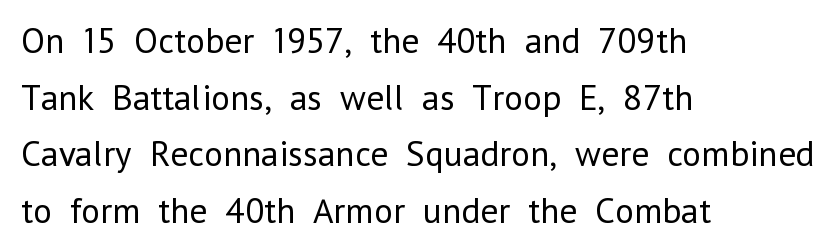
Q: Is the text bold? A: No.
Q: Is the text italic (slanted)? A: No, it is upright.
Q: Is the typeface a serif or a sans-serif typeface? A: Sans-serif.
Q: Is the text underlined? A: No.
Q: How is the paragraph aligned? A: Left-aligned.
Q: Is the spacing between letters normal or unusually wide? A: Normal.
Q: Is the spacing between lines tight, normal or loose? A: Normal.
Q: Width (condensed, normal, or wide)? A: Normal.
Q: Stroke contrast? A: Low.
Q: x-height? A: Medium.
Q: Monospaced? A: No.
